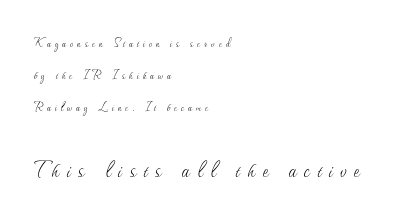
Clear beneath every line of the passage. The block of text is sparse from top to bottom, with ample space between rows. In CSS terms this would be text-align: left. This sample uses expanded letter spacing, leaving extra air between glyphs.
